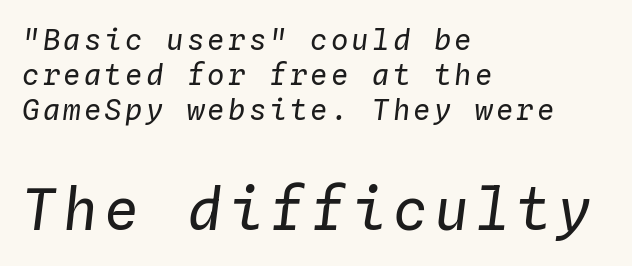
Notice how the stems are inclined rather than vertical — that's the hallmark of italics. The zone under the glyphs is completely vacant. If you squint, the bottom block still reads clearly — it's the larger of the two. Monospaced: the letters line up in strict vertical columns. No extra ink here — the face is not bold. Typeset ragged right — the left edge is the straight one.
